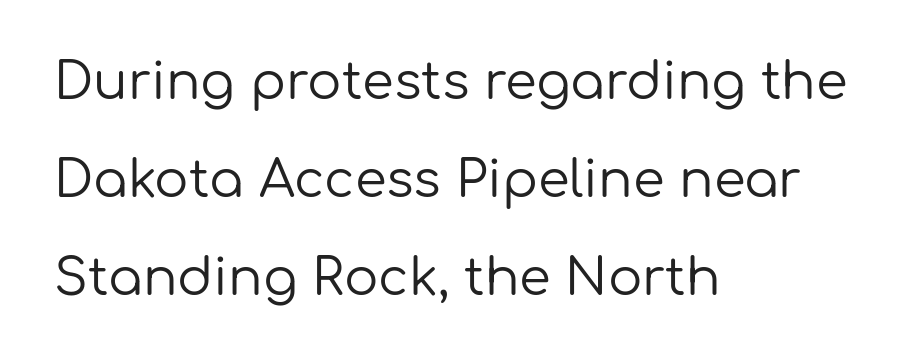
The rendering shows plain stroke endings on the letterforms — a sans-serif design. The typesetter chose a ragged-right arrangement here. This reads as an unemphasized weight, regular at the heaviest. The tracking reads as untouched default to a designer's eye.
